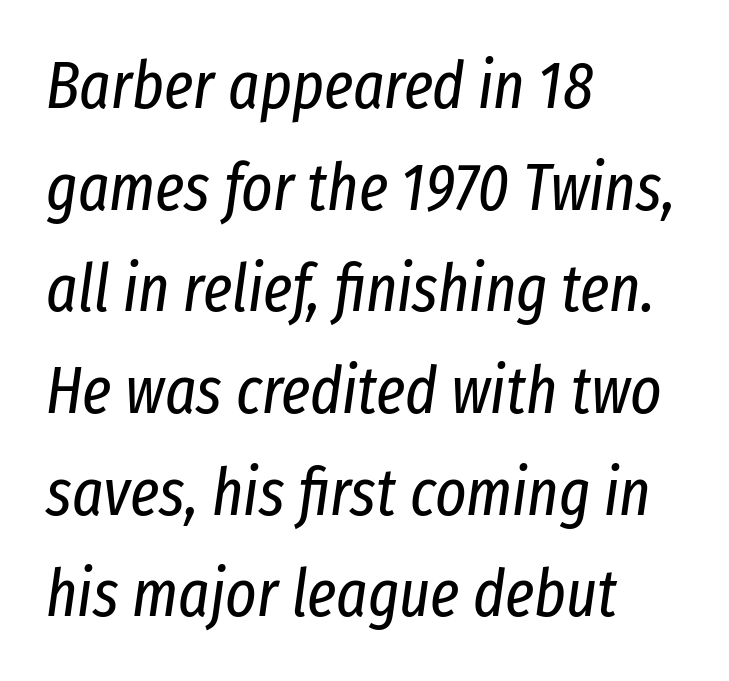
The image shows 66 px regular-weight, condensed type, italic (leaning right); set left-aligned, normal line spacing (1.54x), normal letter spacing, not underlined; low stroke contrast and a medium x-height.
